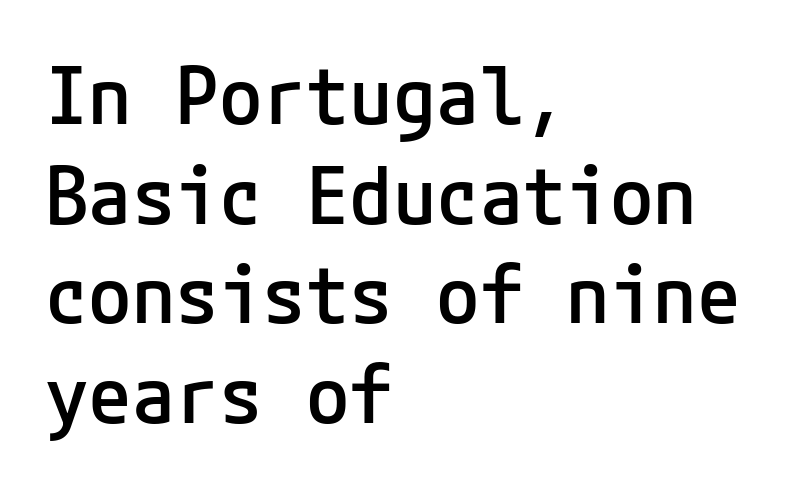
Letter spacing: default. Posture: vertical. Look at the bottom of the vertical strokes: they stop flat, with no serifs. The passage shown stacks its lines at a standard gap. The specimen omits any rule beneath the text block's lines.
